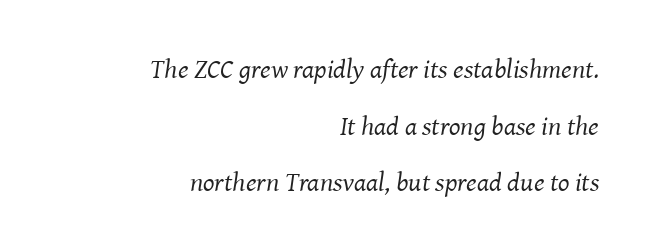
Q: Is the text bold? A: No.
Q: Is the text italic (slanted)? A: Yes, it leans right by about 8 degrees.
Q: Is the text underlined? A: No.
Q: How is the paragraph aligned? A: Right-aligned.
Q: Is the spacing between letters normal or unusually wide? A: Normal.
Q: Is the spacing between lines tight, normal or loose? A: Loose.
